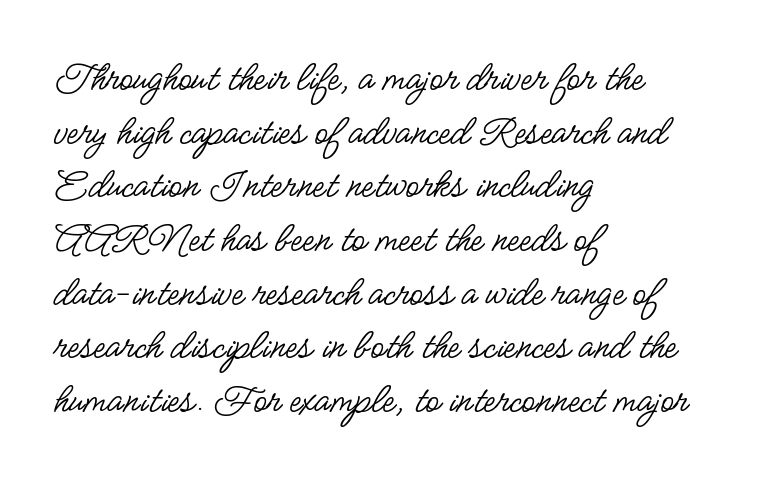
The image shows 44 px regular-weight, condensed sans-serif type; set left-aligned, line spacing 1.22x, normal letter spacing, not underlined; low stroke contrast and a small x-height.
